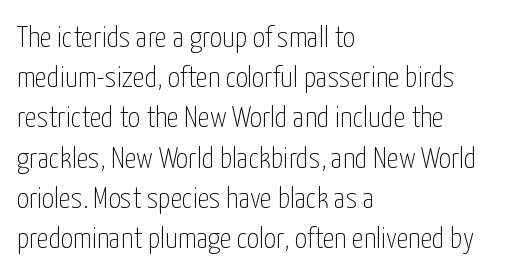
{"serif": "no", "italic": "no", "bold": "no", "weight": "thin", "width": "condensed", "stroke_contrast": "low", "x_height": "medium", "monospaced": "no", "underline": "no", "align": "left", "line_spacing": "normal", "line_spacing_ratio": 1.34, "letter_spacing": "normal", "letter_spacing_em": 0.0, "glyph_px": 30}
